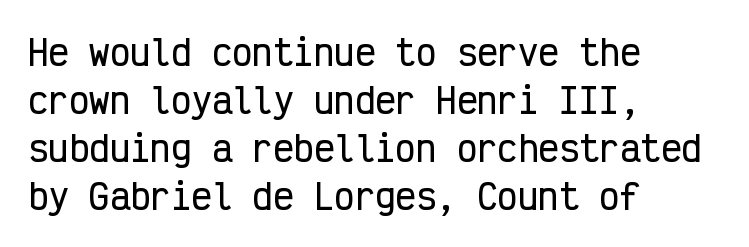
The space beneath each line is pristine and unruled. Ascenders rise straight up at ninety degrees. The setting favours the left margin, as ordinary paragraphs usually do. Reading down the column, the eye jumps a familiar distance to each next line. The line texture is even and compact thanks to regular tracking. The face used here is a sans, in the tradition of grotesques and geometrics.
